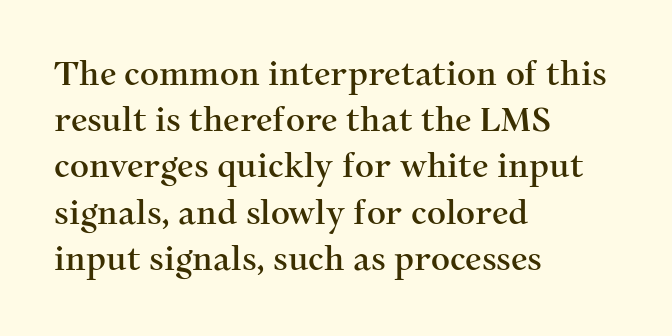
Q: Is the text italic (slanted)? A: No, it is upright.
Q: Is the typeface a serif or a sans-serif typeface? A: Serif.
Q: Is the text underlined? A: No.
Q: How is the paragraph aligned? A: Left-aligned.
Q: Is the spacing between letters normal or unusually wide? A: Normal.
Q: Is the spacing between lines tight, normal or loose? A: Normal.
Q: Width (condensed, normal, or wide)? A: Normal.
Q: Stroke contrast? A: Medium.
Q: x-height? A: Medium.
Q: Monospaced? A: No.
